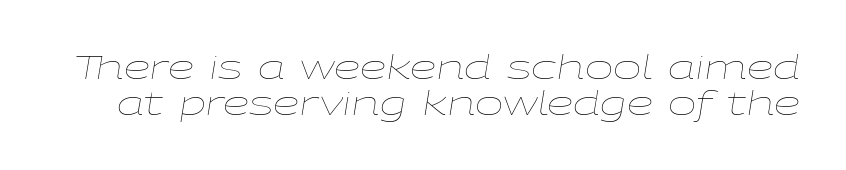
The letters advance in unequal steps, a hallmark of proportional type. The zone under the glyphs is completely vacant. A typesetter would call this leading minimal, almost set solid. When letters slant like this, we call the style italic.
